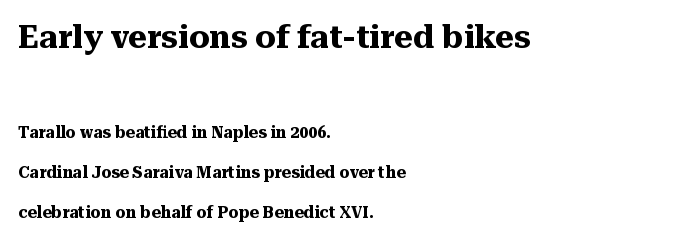
The line-height multiplier appears high, well above default. Do the letters lean? They stand straight. In terms of letterform style, serifs are clearly present. Is this a fixed-width face? No — the glyphs have proportional, varying widths. The letters sit at their default tracking, neither squeezed nor spread.
